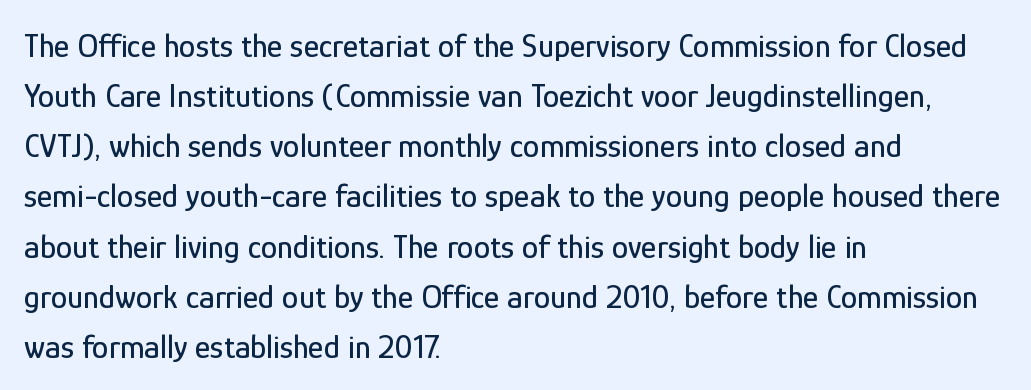
The designer went with a sans here, leaving each stem footless. The string is rendered with underlining switched off. The lines are quadded left. Looks like regular typesetting: each glyph gets only the width it needs. Honestly, the letter spacing is just normal — you wouldn't notice it.
